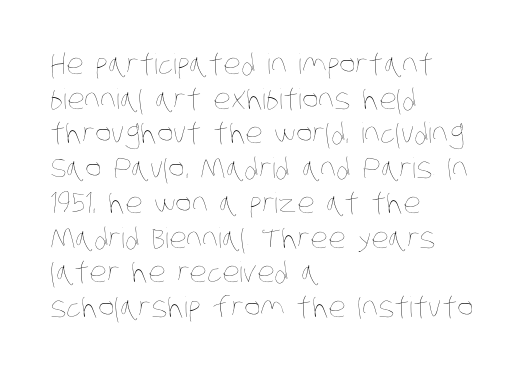
Clear beneath every line of the passage. No chunkiness to these letters — they're not bold. Each letter keeps its own natural width here, so spacing adapts to shape. These lines stack with their left ends in a neat column.
